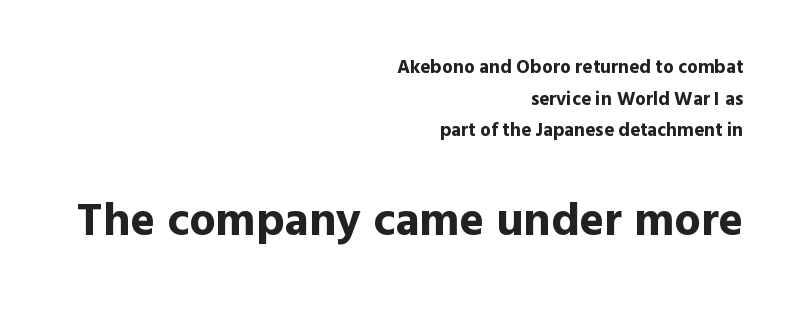
{"serif": "no", "italic": "no", "bold": "yes", "weight": "bold", "width": "normal", "x_height": "medium", "monospaced": "no", "underline": "no", "align": "right", "line_spacing": "normal", "line_spacing_ratio": 1.67, "letter_spacing": "normal", "letter_spacing_em": 0.0, "larger_block": "second", "size_ratio": 2.47, "glyph_px": 47}
